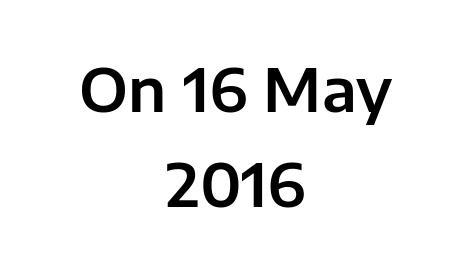
Default kerning and tracking; the words read as compact shapes. Each letter keeps its own natural width here, so spacing adapts to shape. Unmarked baselines from the first word to the last. One-word summary of the alignment: center. Every stem runs plumb, perpendicular to the baseline. Classification — sans serif.
